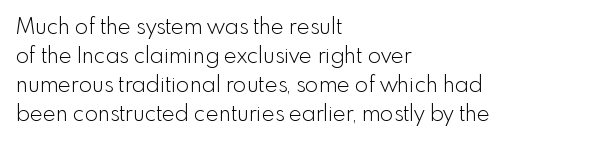
{"italic": "no", "bold": "no", "underline": "no", "align": "left", "line_spacing": "normal", "line_spacing_ratio": 1.32, "letter_spacing": "normal", "letter_spacing_em": 0.0, "glyph_px": 22}
